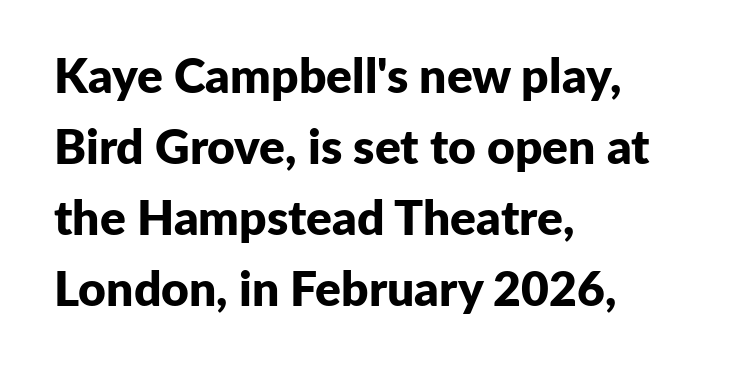
{"serif": "no", "italic": "no", "bold": "yes", "weight": "bold", "width": "normal", "stroke_contrast": "low", "x_height": "medium", "monospaced": "no", "underline": "no", "align": "left", "line_spacing": "normal", "line_spacing_ratio": 1.48, "letter_spacing": "normal", "letter_spacing_em": 0.0, "glyph_px": 48}
